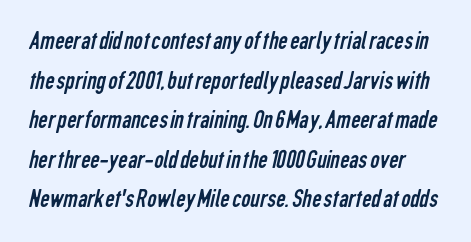
Q: Is the text bold? A: No.
Q: Is the text underlined? A: No.
Q: Is the spacing between letters normal or unusually wide? A: Normal.
Q: Is the spacing between lines tight, normal or loose? A: Normal.
